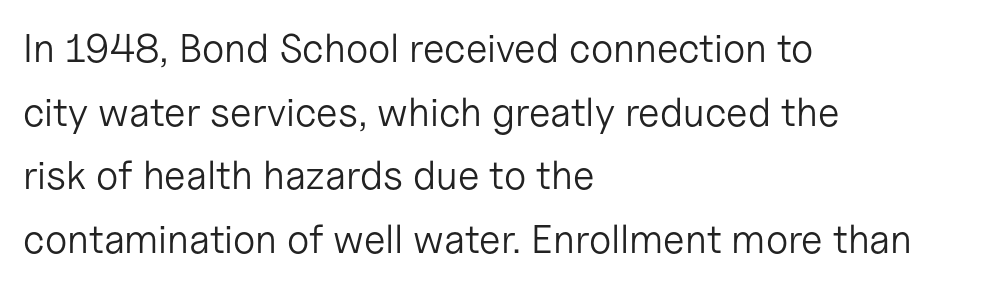
The passage shown is typed in a proportional face where columns would drift. Letters rest on an invisible, unmarked baseline. This sample uses plain, unmodified letter spacing. In terms of letterform style, serifs are entirely absent.
